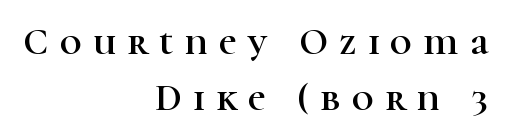
This sample has the flowing, uneven cadence of proportional lettering. Alignment: flush right. Is there any slant? The stems are plumb. The rendering uses a moderate line-height, typical for paragraphs. Display-style spreading of the glyphs; the letterfit is very open. Serifs: yes, visible at the terminals of the letterforms.
